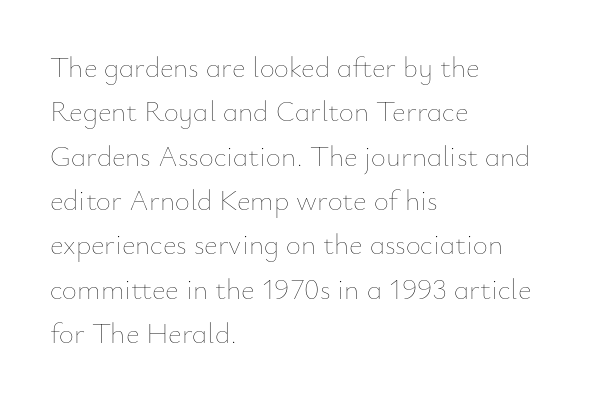
The image shows 29 px thin type, upright; set left-aligned, normal line spacing (1.53x), normal letter spacing, not underlined; low stroke contrast and a small x-height.
